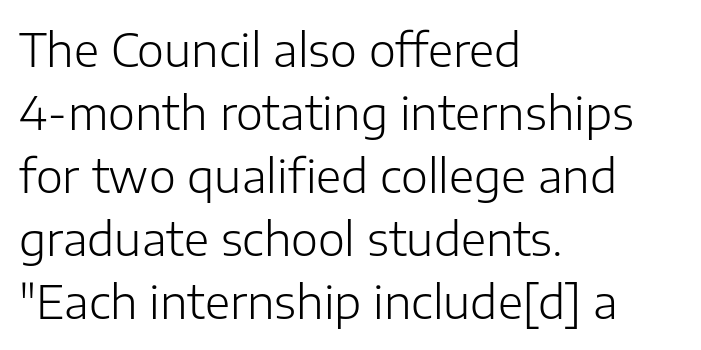
The image shows 46 px light sans-serif type, upright; set left-aligned, normal line spacing (1.37x), normal letter spacing, not underlined; low stroke contrast and a medium x-height.
